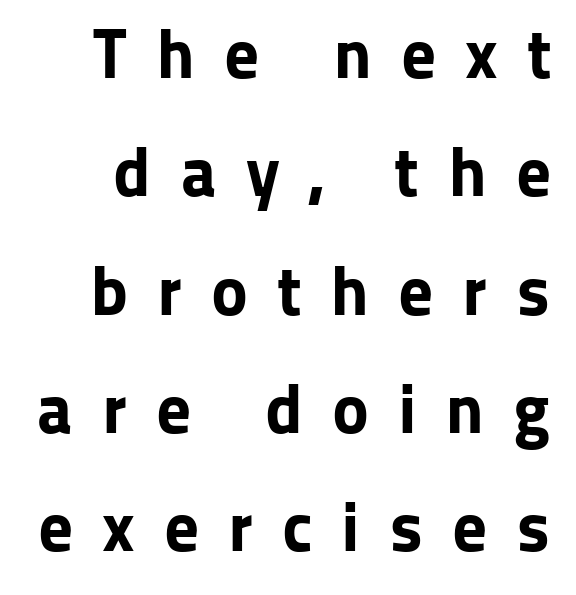
Proportional: the letters do not fall into vertical columns. Rows of type keep a routine distance in the vertical direction. Stroke thickness is high; the sample reads as a true bold. Designer's note — italics off, roman on. Each word looks stretched out because of the extra space between its letters.
